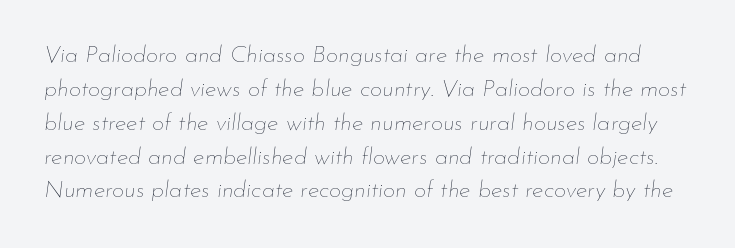
The font's italic variant was chosen for this text. Summary of weight: not heavy and not bold. Glyph-to-glyph distance matches everyday printed text. Descenders are the only things crossing below the line. In terms of leading, this rendering sits right in the middle.
